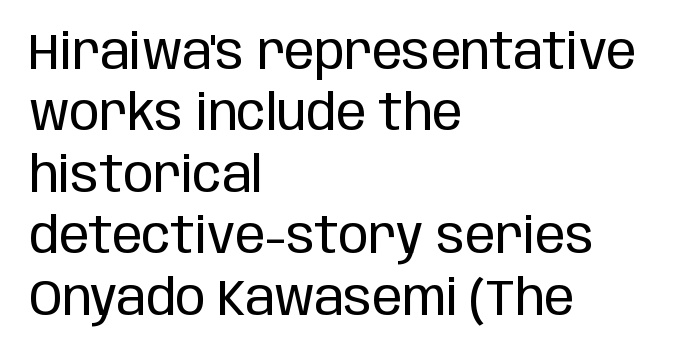
Is this a heavy cut? Hardly; it is regular or lighter. The characters display no serif detailing; their extremities are plain. Left-aligned paragraph, ragged on the right. Compared with typical body copy, the letter spacing here is the same. Words float on clear page, feet unadorned. Does the lettering tilt? It doesn't — this is upright.
